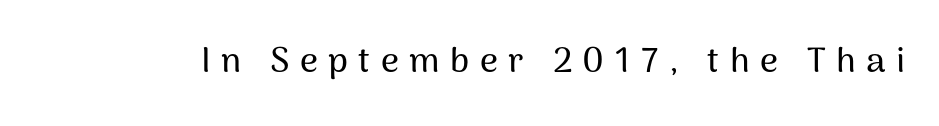
The image shows 35 px sans-serif type, upright; set unusually wide letter spacing (+0.3 em), not underlined; medium stroke contrast and a medium x-height.
